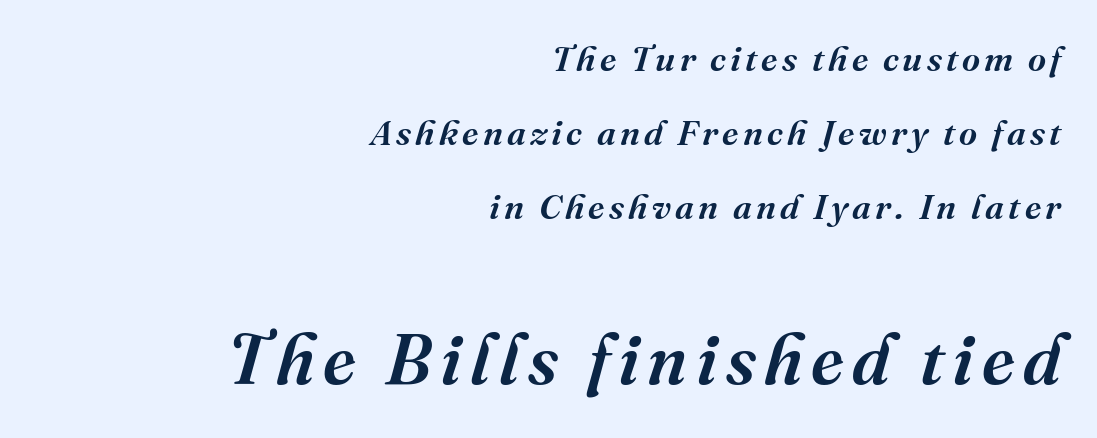
The image shows 70 px semibold serif type, italic (leaning right); set right-aligned, loose line spacing (2.12x), not underlined; the second (bottom) block is 2.0x larger; medium stroke contrast and a medium x-height.
